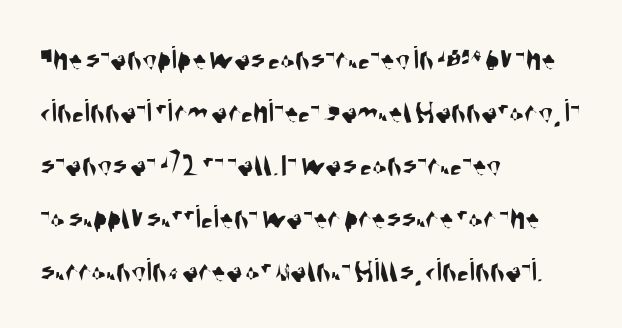
{"serif": "no", "width": "condensed", "stroke_contrast": "medium", "x_height": "large", "monospaced": "no", "underline": "no", "align": "left", "line_spacing": "normal", "line_spacing_ratio": 1.56, "letter_spacing": "normal", "letter_spacing_em": 0.0, "glyph_px": 34}
